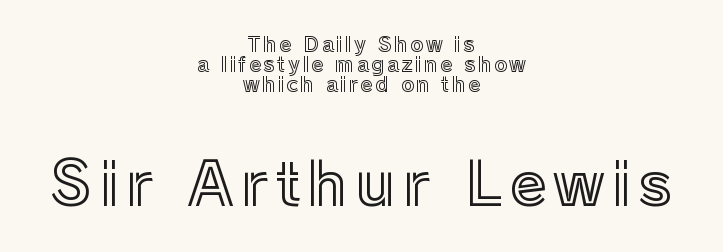
The rendering uses a small line-height, squeezing the rows. Ordinary non-slanted type is in use. Honestly, there is no underline to notice here at all. Character size in the trailing block exceeds that of the leading block. The paragraph shown floats in the horizontal middle.
